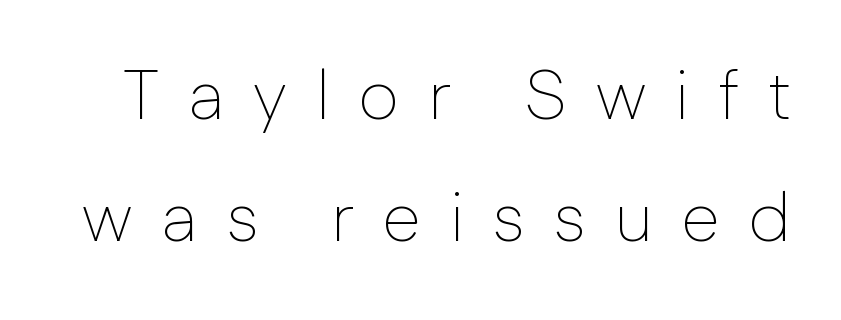
The image shows 70 px thin sans-serif type, upright; set line spacing 1.74x, unusually wide letter spacing (+0.41 em), not underlined; low stroke contrast and a medium x-height.
